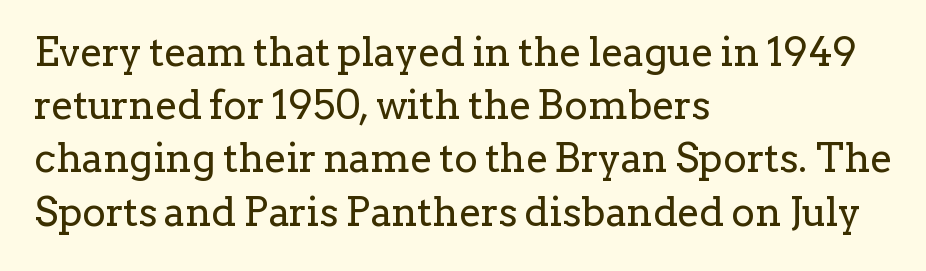
{"serif": "yes", "italic": "no", "bold": "no", "weight": "regular", "width": "normal", "stroke_contrast": "low", "x_height": "medium", "monospaced": "no", "underline": "no", "align": "left", "line_spacing": "normal", "line_spacing_ratio": 1.33, "letter_spacing": "normal", "letter_spacing_em": 0.0, "glyph_px": 40}
